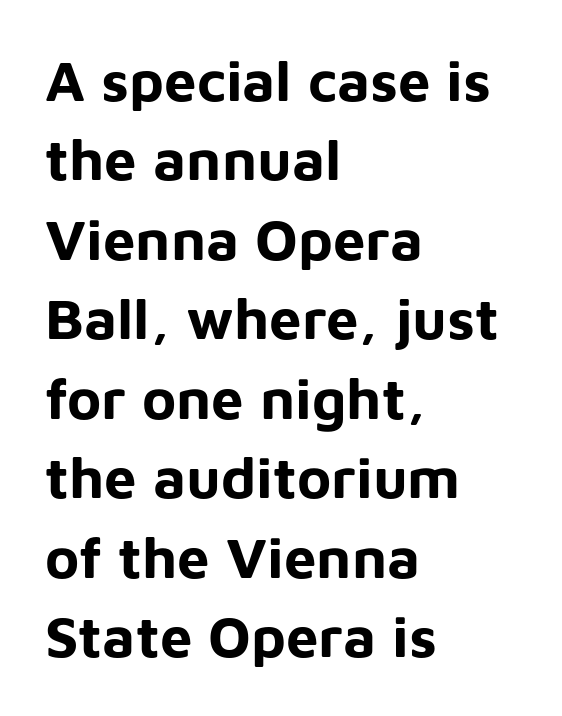
Spacing verdict: proportional, widths tailored to each character. Type style note: lacks serifs. Type without underlining. This sample is left-justified, so line endings fall wherever the words run out. A typesetter would call this leading conventional body-copy spacing. These lines were composed using upright roman letters.
